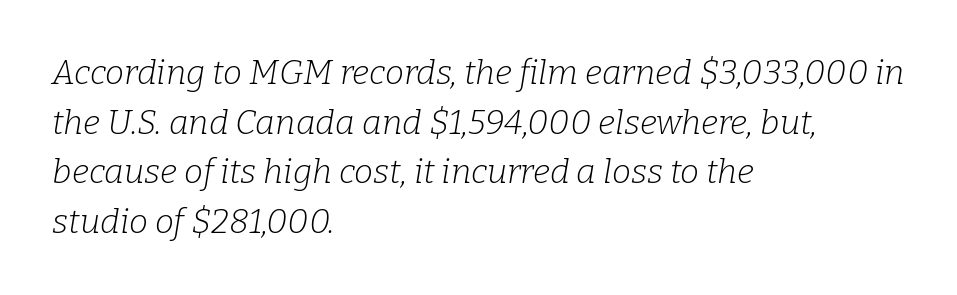
{"serif": "yes", "italic": "yes", "lean": "right", "slant_degrees": 9, "bold": "no", "weight": "light", "width": "normal", "stroke_contrast": "low", "x_height": "medium", "monospaced": "no", "underline": "no", "align": "left", "line_spacing": "normal", "line_spacing_ratio": 1.46, "letter_spacing": "normal", "letter_spacing_em": 0.0, "glyph_px": 34}
